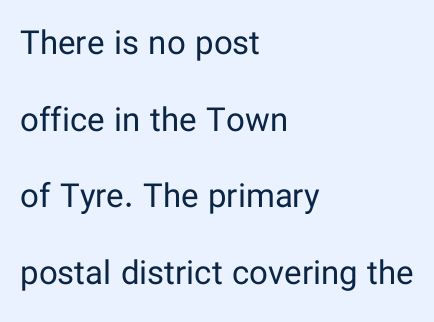
Q: Is the text bold? A: No.
Q: Is the text italic (slanted)? A: No, it is upright.
Q: Is the typeface a serif or a sans-serif typeface? A: Sans-serif.
Q: Is the text underlined? A: No.
Q: How is the paragraph aligned? A: Left-aligned.
Q: Is the spacing between letters normal or unusually wide? A: Normal.
Q: Is the spacing between lines tight, normal or loose? A: Loose.
Q: Width (condensed, normal, or wide)? A: Normal.
Q: Stroke contrast? A: Low.
Q: x-height? A: Medium.
Q: Monospaced? A: No.
